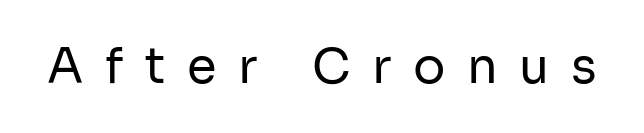
The image shows 48 px regular-weight sans-serif type, upright; set unusually wide letter spacing (+0.45 em), not underlined; low stroke contrast and a medium x-height.
